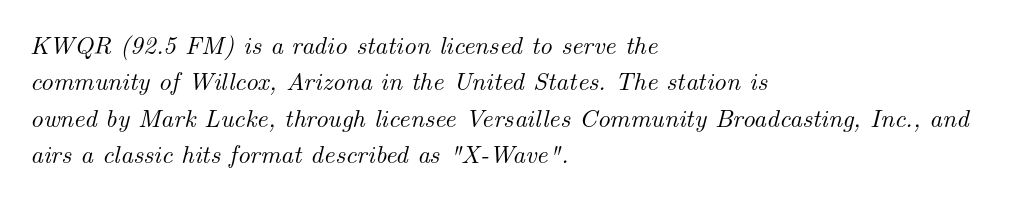
One-word summary of the alignment: left. Descender tails drop into unmarked territory. The leading is moderate, giving the passage an even texture. Nothing unusual about the tracking: characters are spaced as the font intends. These lines were composed using italics.
